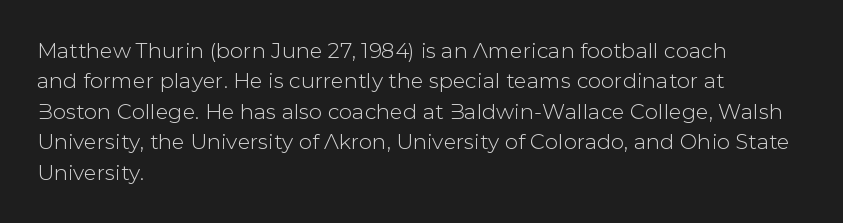
{"italic": "no", "underline": "no", "align": "left", "line_spacing": "normal", "line_spacing_ratio": 1.45, "letter_spacing": "normal", "letter_spacing_em": 0.0, "glyph_px": 21}
